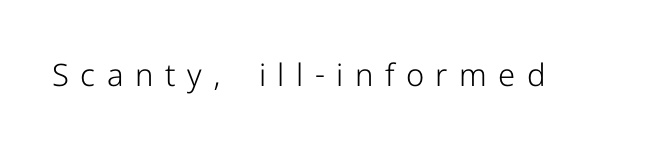
{"serif": "no", "italic": "no", "bold": "no", "weight": "light", "width": "normal", "stroke_contrast": "low", "x_height": "medium", "monospaced": "no", "underline": "no", "letter_spacing": "wide", "letter_spacing_em": 0.37, "glyph_px": 31}
